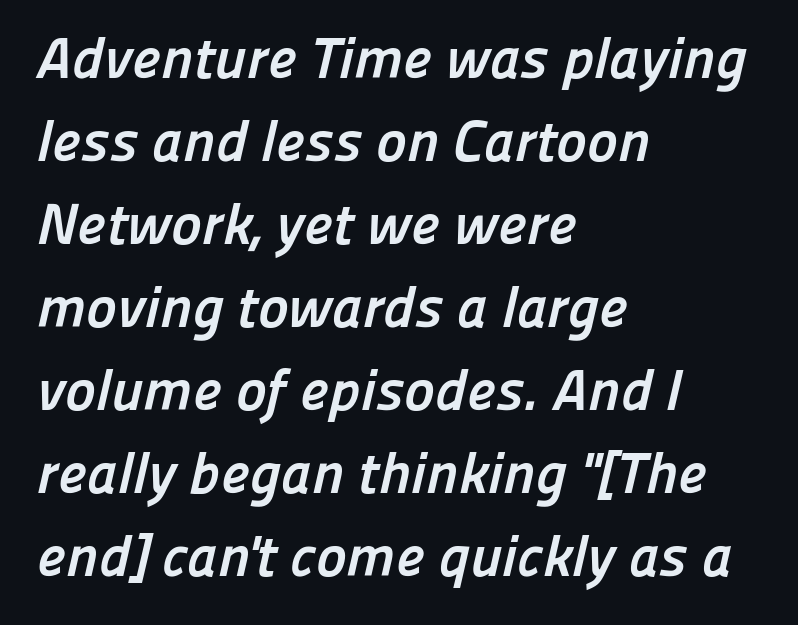
The image shows 58 px semibold sans-serif type; set left-aligned, normal line spacing (1.43x), normal letter spacing, not underlined; low stroke contrast and a medium x-height.
